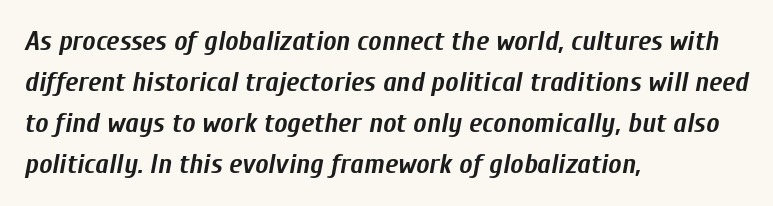
Q: Is the text bold? A: Yes.
Q: Is the text italic (slanted)? A: Yes, it leans right by about 10 degrees.
Q: Is the text underlined? A: No.
Q: How is the paragraph aligned? A: Left-aligned.
Q: Is the spacing between letters normal or unusually wide? A: Normal.
Q: Is the spacing between lines tight, normal or loose? A: Normal.
Q: Width (condensed, normal, or wide)? A: Condensed.
Q: Stroke contrast? A: Low.
Q: x-height? A: Medium.
Q: Monospaced? A: No.
